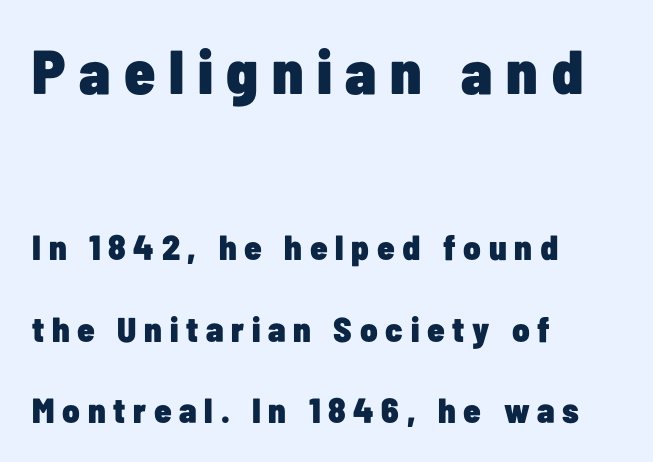
Q: Is the text bold? A: Yes.
Q: Is the text italic (slanted)? A: No, it is upright.
Q: Is the typeface a serif or a sans-serif typeface? A: Sans-serif.
Q: Is the text underlined? A: No.
Q: How is the paragraph aligned? A: Left-aligned.
Q: Is the spacing between letters normal or unusually wide? A: Unusually wide.
Q: Is the spacing between lines tight, normal or loose? A: Loose.
Q: Which block of text is set in a larger size, the first (top) or the second (bottom)? A: The first (top) one.
Q: Width (condensed, normal, or wide)? A: Condensed.
Q: Stroke contrast? A: Low.
Q: x-height? A: Medium.
Q: Monospaced? A: No.
